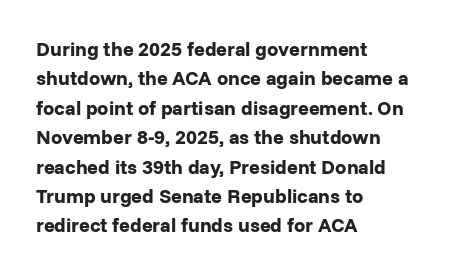
{"italic": "no", "bold": "yes", "underline": "no", "align": "left", "line_spacing": "normal", "line_spacing_ratio": 1.47, "letter_spacing": "normal", "letter_spacing_em": 0.0, "glyph_px": 20}
